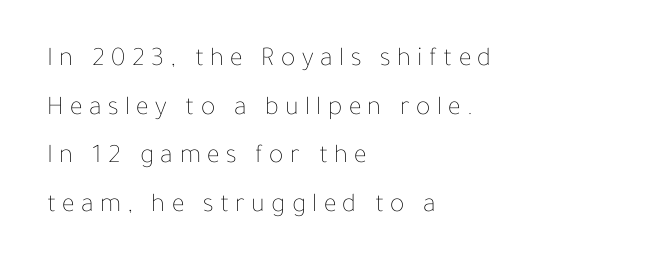
The passage is arranged the way most books set body copy — flush left. The words here are not underlined. The type sits square on the baseline with zero lean. The letterforms sit at book weight or below. Caption: expanded tracking, letters set apart.
